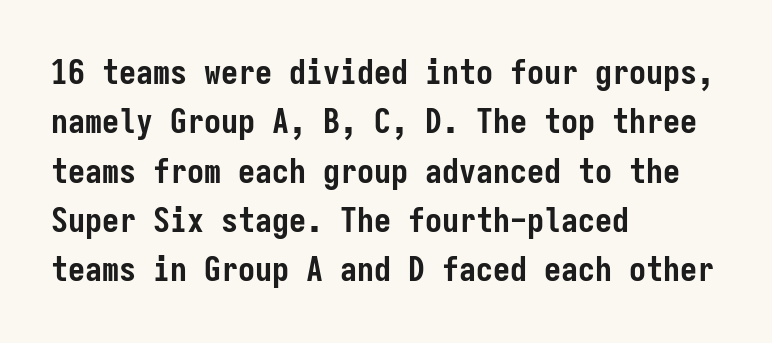
{"serif": "no", "italic": "no", "bold": "yes", "weight": "semibold", "width": "condensed", "stroke_contrast": "low", "x_height": "medium", "monospaced": "yes", "underline": "no", "align": "left", "line_spacing": "normal", "line_spacing_ratio": 1.45, "letter_spacing": "normal", "letter_spacing_em": 0.0, "glyph_px": 34}
